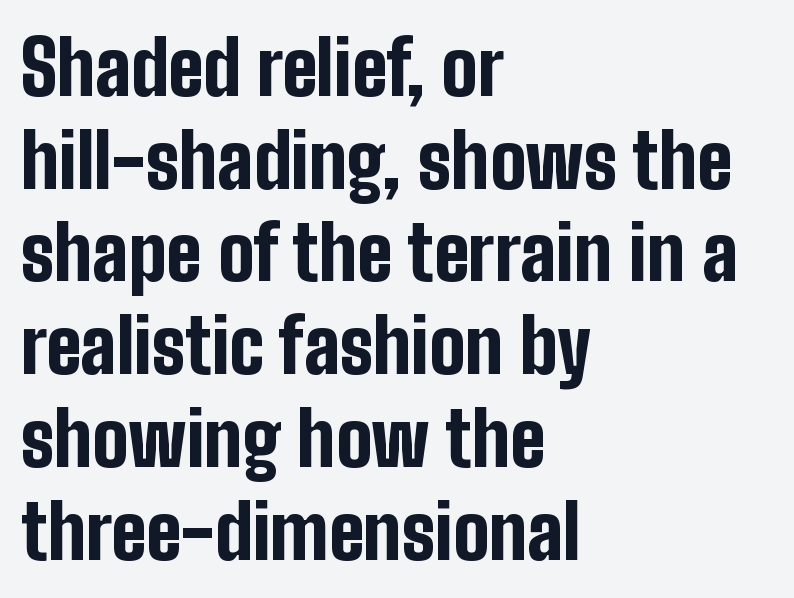
Left-aligned paragraph, ragged on the right. This rendering employs a face without finishing strokes, i.e., a sans-serif. Plenty of ink on the page — the face is bold. Decoration check: the copy has no underline.
